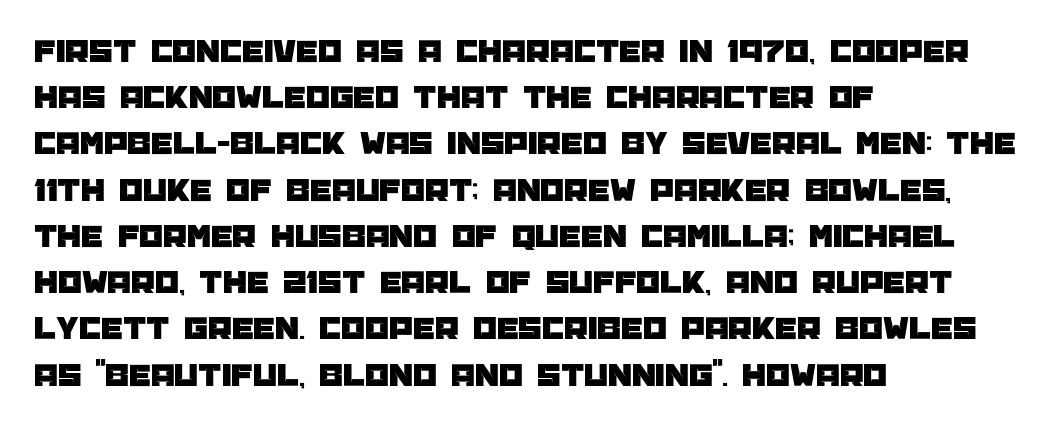
Q: Is the text italic (slanted)? A: No, it is upright.
Q: Is the typeface a serif or a sans-serif typeface? A: Sans-serif.
Q: Is the text underlined? A: No.
Q: How is the paragraph aligned? A: Left-aligned.
Q: Is the spacing between letters normal or unusually wide? A: Normal.
Q: Is the spacing between lines tight, normal or loose? A: Normal.
Q: Width (condensed, normal, or wide)? A: Normal.
Q: Stroke contrast? A: Low.
Q: x-height? A: Large.
Q: Monospaced? A: No.
